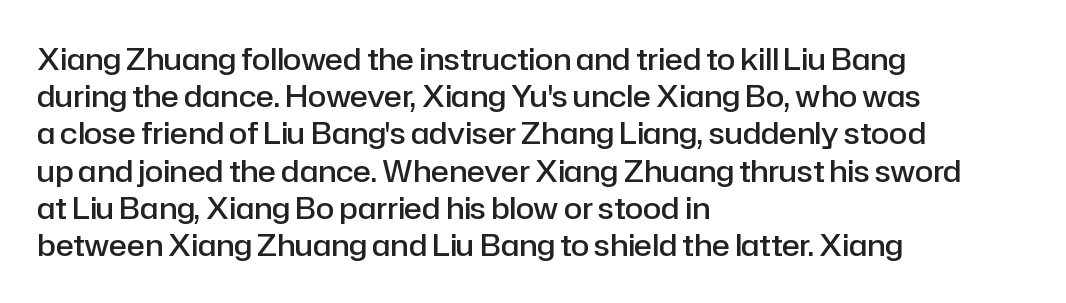
The image shows 30 px semibold sans-serif type, upright; set left-aligned, line spacing 1.24x, normal letter spacing, not underlined; low stroke contrast and a medium x-height.
